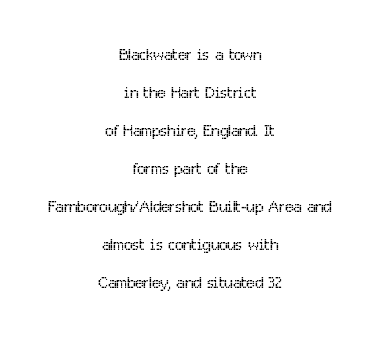
Q: Is the text bold? A: No.
Q: Is the text italic (slanted)? A: No, it is upright.
Q: Is the text underlined? A: No.
Q: How is the paragraph aligned? A: Centered.
Q: Is the spacing between letters normal or unusually wide? A: Normal.
